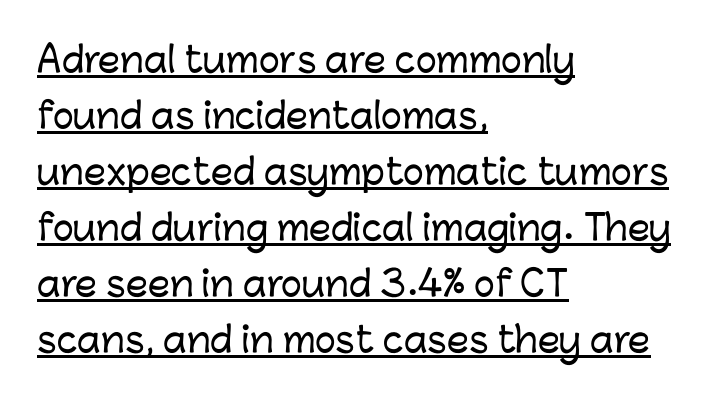
Q: Is the text italic (slanted)? A: No, it is upright.
Q: Is the typeface a serif or a sans-serif typeface? A: Sans-serif.
Q: Is the text underlined? A: Yes.
Q: How is the paragraph aligned? A: Left-aligned.
Q: Is the spacing between letters normal or unusually wide? A: Normal.
Q: Is the spacing between lines tight, normal or loose? A: Normal.
Q: Width (condensed, normal, or wide)? A: Normal.
Q: Stroke contrast? A: Low.
Q: x-height? A: Medium.
Q: Monospaced? A: No.
